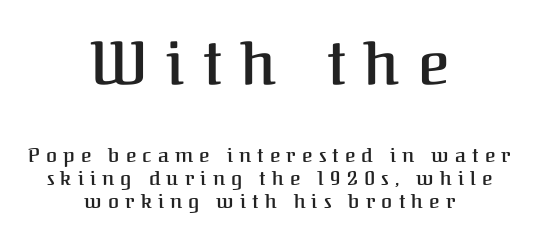
These words are printed semibold, heavier than regular yet not bold. A typesetter would label this face a serif. Descenders hang freely into open space. The face used here is proportionally spaced, like ordinary book or web type. Tracking here is generous; glyphs stand well apart from one another.
